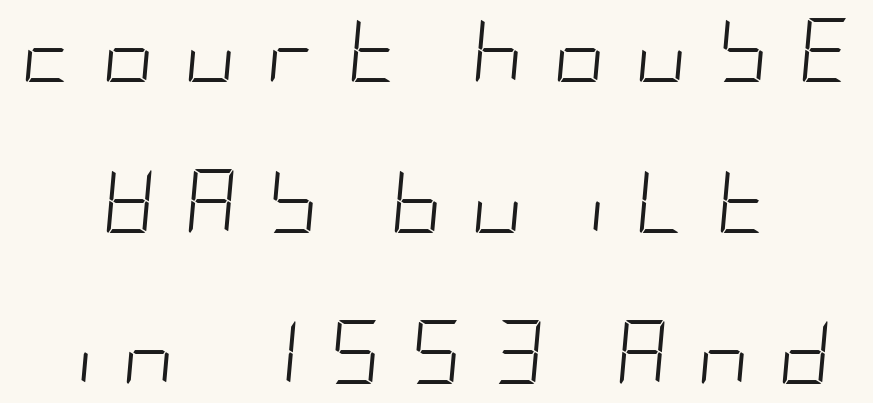
Q: Is the text bold? A: No.
Q: Is the text italic (slanted)? A: Yes, it leans right by about 5 degrees.
Q: Is the text underlined? A: No.
Q: How is the paragraph aligned? A: Centered.
Q: Is the spacing between letters normal or unusually wide? A: Unusually wide.
Q: Is the spacing between lines tight, normal or loose? A: Loose.
Q: Width (condensed, normal, or wide)? A: Condensed.
Q: Stroke contrast? A: Low.
Q: x-height? A: Large.
